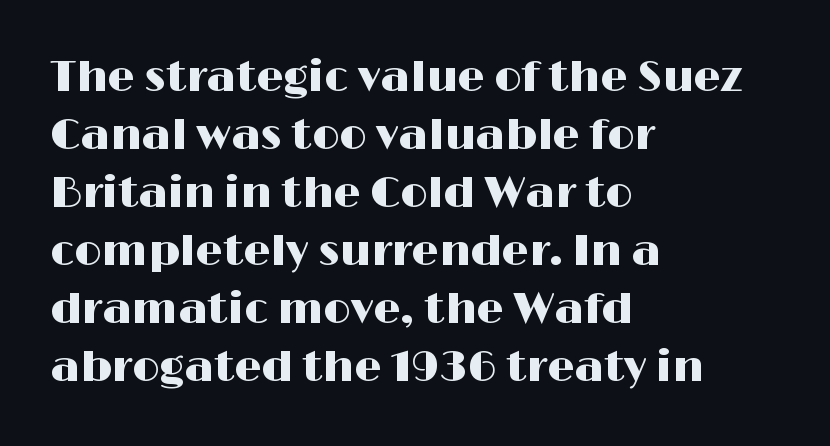
{"serif": "no", "italic": "no", "width": "wide", "stroke_contrast": "high", "x_height": "medium", "monospaced": "no", "underline": "no", "align": "left", "line_spacing": "normal", "line_spacing_ratio": 1.35, "letter_spacing": "normal", "letter_spacing_em": 0.0, "glyph_px": 43}
